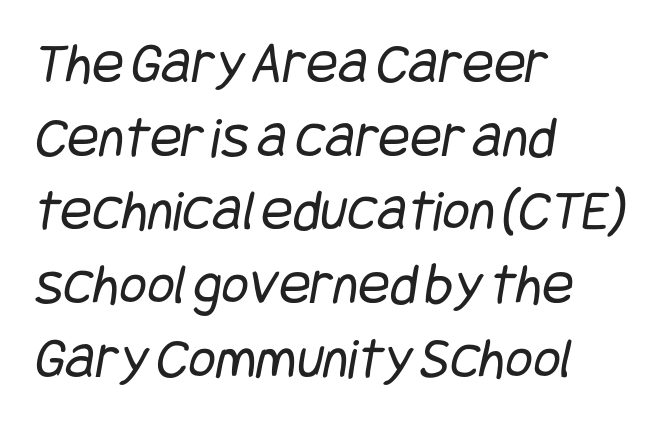
Stem width sits at or under what a default text font uses. Rows of type keep a routine distance in the vertical direction. Nobody drew a line under any word here. The typeface chosen for these lines omits serifs. Typeset ragged right — the left edge is the straight one.
